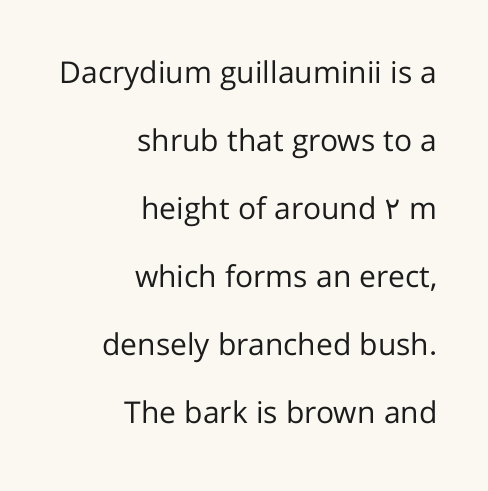
{"serif": "no", "italic": "no", "bold": "no", "weight": "regular", "width": "normal", "stroke_contrast": "low", "x_height": "medium", "monospaced": "no", "underline": "no", "align": "right", "line_spacing": "loose", "line_spacing_ratio": 2.27, "letter_spacing": "normal", "letter_spacing_em": 0.0, "glyph_px": 30}
